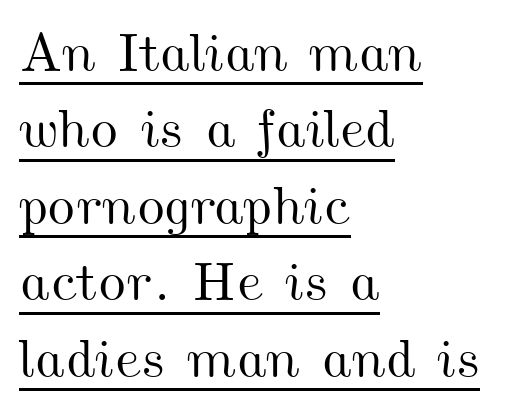
Q: Is the text underlined? A: Yes.
Q: How is the paragraph aligned? A: Left-aligned.
Q: Is the spacing between letters normal or unusually wide? A: Normal.
Q: Is the spacing between lines tight, normal or loose? A: Normal.
Q: Width (condensed, normal, or wide)? A: Wide.
Q: Stroke contrast? A: Medium.
Q: x-height? A: Small.
Q: Monospaced? A: No.
